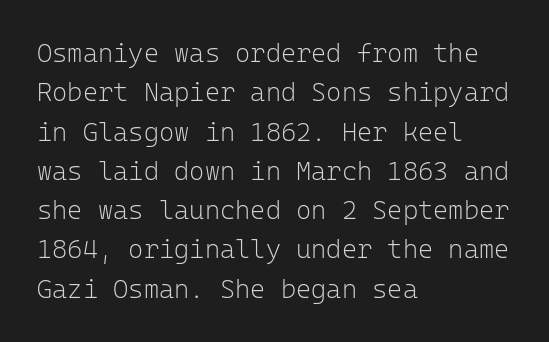
Q: Is the text bold? A: No.
Q: Is the text italic (slanted)? A: No, it is upright.
Q: Is the text underlined? A: No.
Q: How is the paragraph aligned? A: Left-aligned.
Q: Is the spacing between letters normal or unusually wide? A: Normal.
Q: Is the spacing between lines tight, normal or loose? A: Normal.
